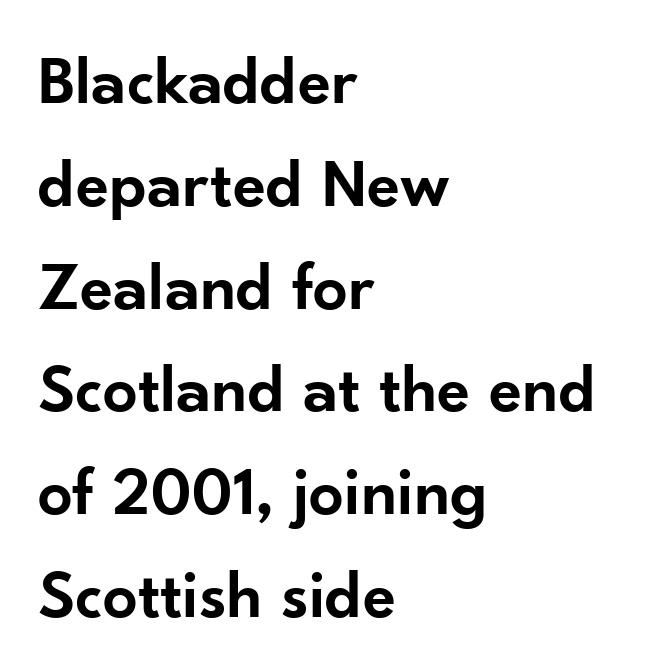
{"serif": "no", "italic": "no", "bold": "semi", "weight": "semibold", "width": "normal", "stroke_contrast": "low", "x_height": "small", "monospaced": "no", "underline": "no", "align": "left", "line_spacing": "normal", "line_spacing_ratio": 1.49, "letter_spacing": "normal", "letter_spacing_em": 0.0, "glyph_px": 69}
